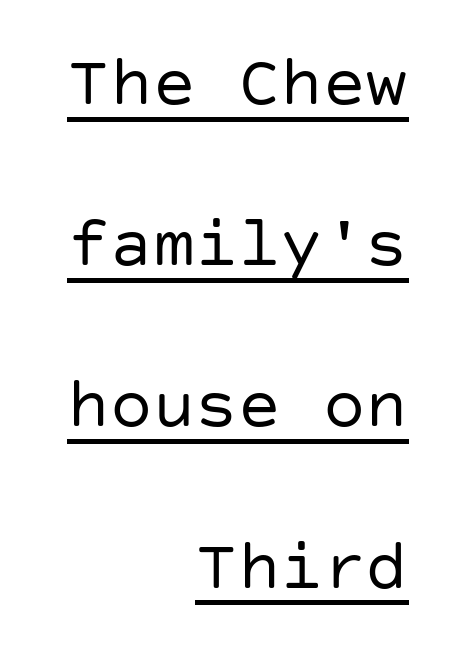
If you drew a ruler down the right edge, every line would touch it. The font family rendered here belongs to the sans-serif group. Tracking value appears to be zero — textbook default spacing. Each new line begins a long way beneath the previous one.
